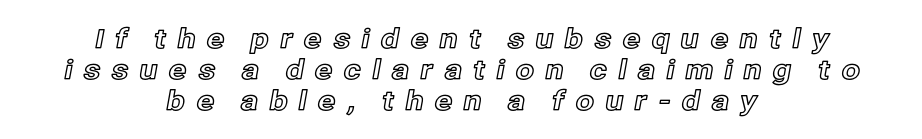
Each line is balanced around a shared central axis. Tightly led — the rows are bunched. Words appear elongated and porous because spacing is wide.
